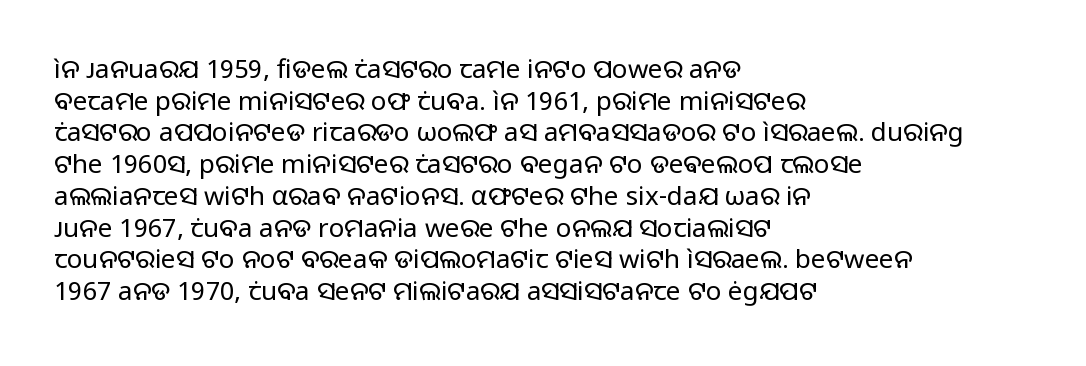
Nope, not italic — everything's standing straight. The font is comparable to plain body text, perhaps lighter. Inter-character spacing is left at the font's built-in metrics. The zone under the glyphs is completely vacant. These lines are set flush left with a ragged right edge.
